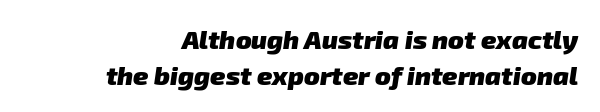
Leftover space on each line is placed entirely before the opening word. The strokes are fattened all the way to bold. Look at the tracking — it's just the regular setting, nothing added. The lines sit at an ordinary, default distance from one another. The strip under each line holds only bare page.
